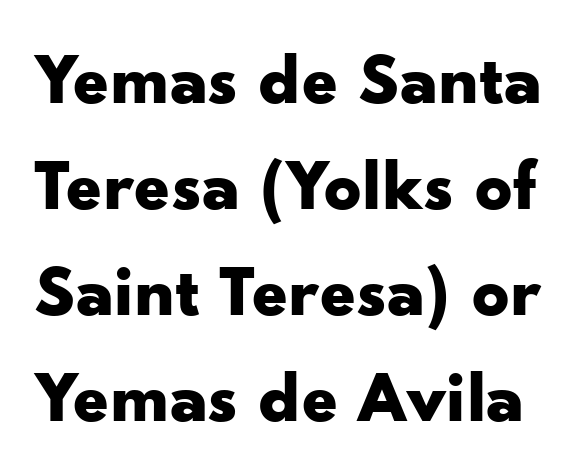
The image shows 73 px bold, wide sans-serif type, upright; set normal line spacing (1.45x), normal letter spacing, not underlined; low stroke contrast and a small x-height.
